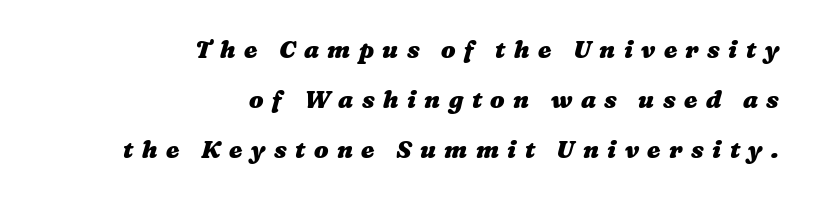
The image shows 24 px bold type; set right-aligned, loose line spacing (2.09x), unusually wide letter spacing (+0.35 em), not underlined.
